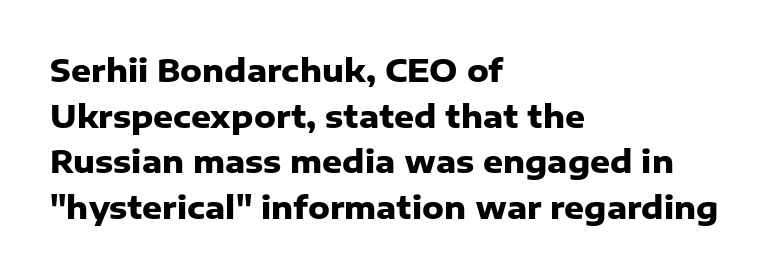
The image shows 31 px heavy sans-serif type, upright; set left-aligned, normal line spacing (1.47x), normal letter spacing, not underlined; low stroke contrast and a medium x-height.
